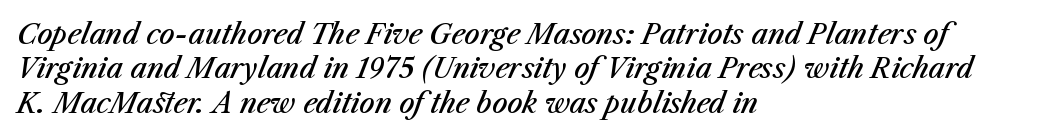
The image shows 27 px text type, italic (leaning right); set left-aligned, normal line spacing (1.27x), normal letter spacing, not underlined.
